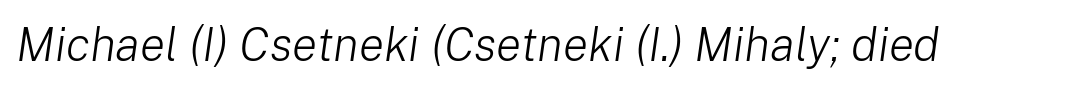
Q: Is the text bold? A: No.
Q: Is the text italic (slanted)? A: Yes, it leans right by about 8 degrees.
Q: Is the text underlined? A: No.
Q: Is the spacing between letters normal or unusually wide? A: Normal.
Q: Width (condensed, normal, or wide)? A: Normal.
Q: Stroke contrast? A: Low.
Q: x-height? A: Medium.
Q: Monospaced? A: No.
